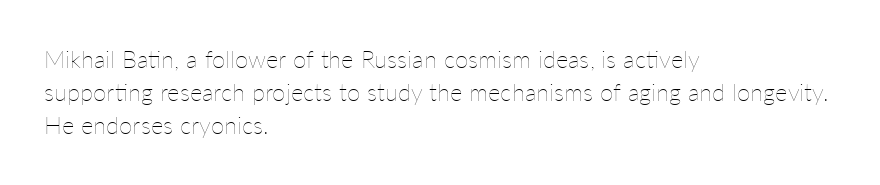
{"italic": "no", "bold": "no", "underline": "no", "align": "left", "line_spacing": "normal", "line_spacing_ratio": 1.38, "letter_spacing": "normal", "letter_spacing_em": 0.0, "glyph_px": 24}
